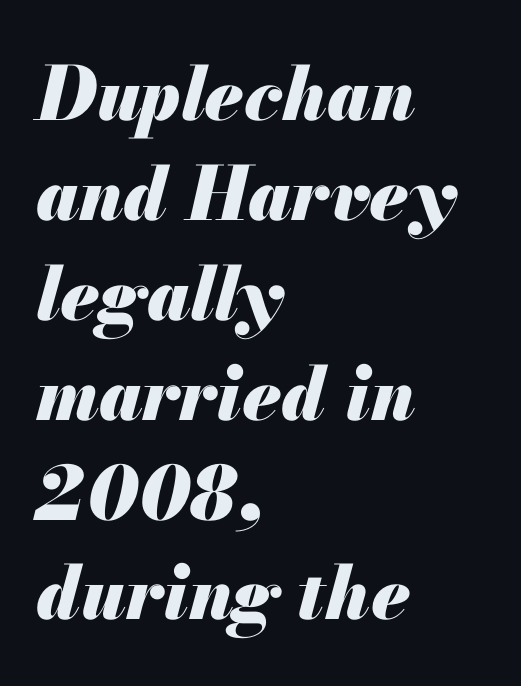
The image shows 74 px heavy type, italic (leaning right); set left-aligned, normal line spacing (1.35x), normal letter spacing, not underlined; medium stroke contrast and a small x-height.
